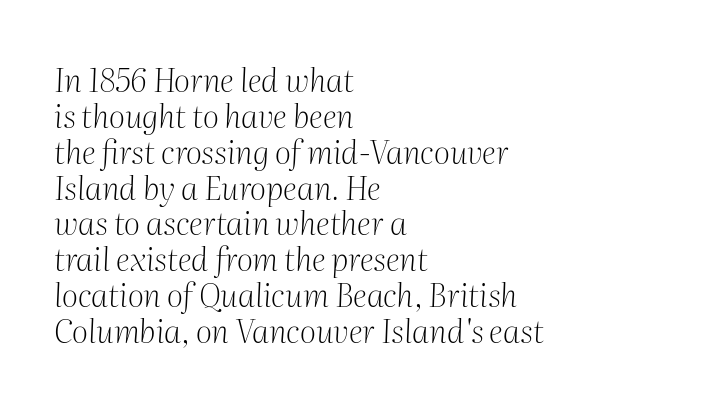
Q: Is the text bold? A: No.
Q: Is the text italic (slanted)? A: Yes, it leans right by about 2 degrees.
Q: Is the typeface a serif or a sans-serif typeface? A: Serif.
Q: Is the text underlined? A: No.
Q: How is the paragraph aligned? A: Left-aligned.
Q: Is the spacing between letters normal or unusually wide? A: Normal.
Q: Is the spacing between lines tight, normal or loose? A: Tight.
Q: Width (condensed, normal, or wide)? A: Normal.
Q: Stroke contrast? A: Medium.
Q: x-height? A: Medium.
Q: Monospaced? A: No.
